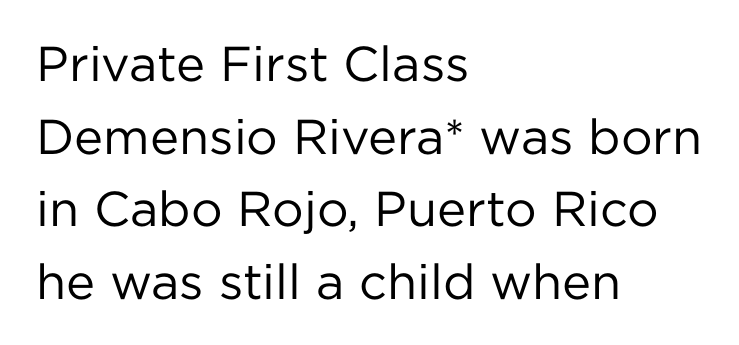
The image shows 49 px regular-weight sans-serif type, upright; set left-aligned, normal line spacing (1.48x), normal letter spacing, not underlined; low stroke contrast and a medium x-height.
